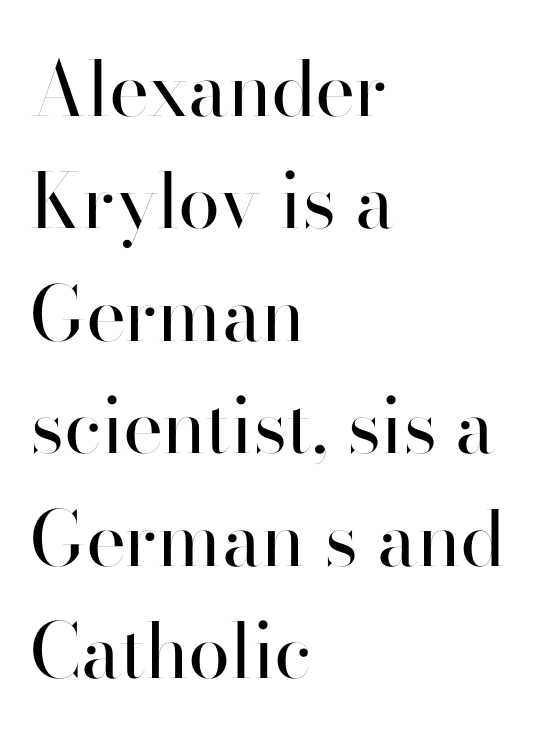
{"serif": "no", "italic": "no", "bold": "no", "weight": "regular", "width": "normal", "stroke_contrast": "high", "x_height": "small", "monospaced": "no", "underline": "no", "align": "left", "line_spacing": "normal", "line_spacing_ratio": 1.48, "letter_spacing": "normal", "letter_spacing_em": 0.0, "glyph_px": 76}
